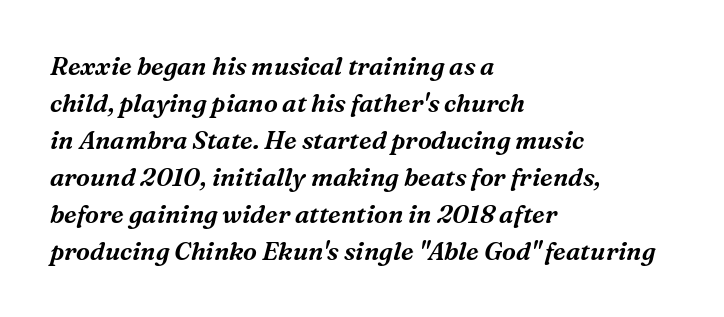
{"italic": "yes", "lean": "right", "slant_degrees": 16, "underline": "no", "align": "left", "line_spacing": "normal", "line_spacing_ratio": 1.48, "letter_spacing": "normal", "letter_spacing_em": 0.0, "glyph_px": 25}
